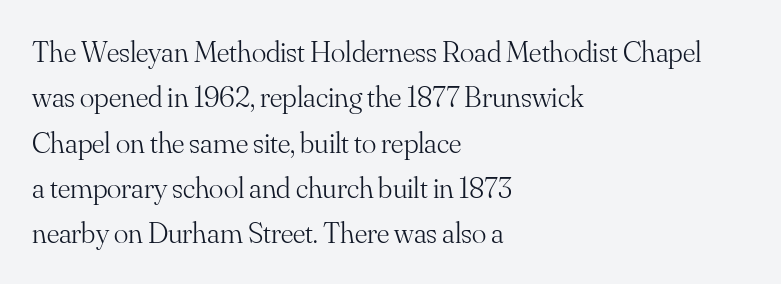
{"serif": "yes", "italic": "no", "bold": "no", "weight": "light", "width": "normal", "stroke_contrast": "medium", "x_height": "small", "monospaced": "no", "underline": "no", "align": "left", "line_spacing": "normal", "line_spacing_ratio": 1.51, "letter_spacing": "normal", "letter_spacing_em": 0.0, "glyph_px": 30}
